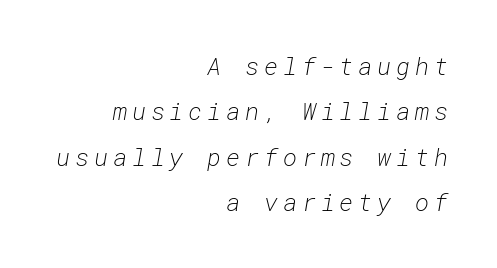
{"italic": "yes", "lean": "right", "slant_degrees": 10, "bold": "no", "underline": "no", "align": "right", "line_spacing_ratio": 1.89, "letter_spacing": "wide", "letter_spacing_em": 0.2, "glyph_px": 24}
